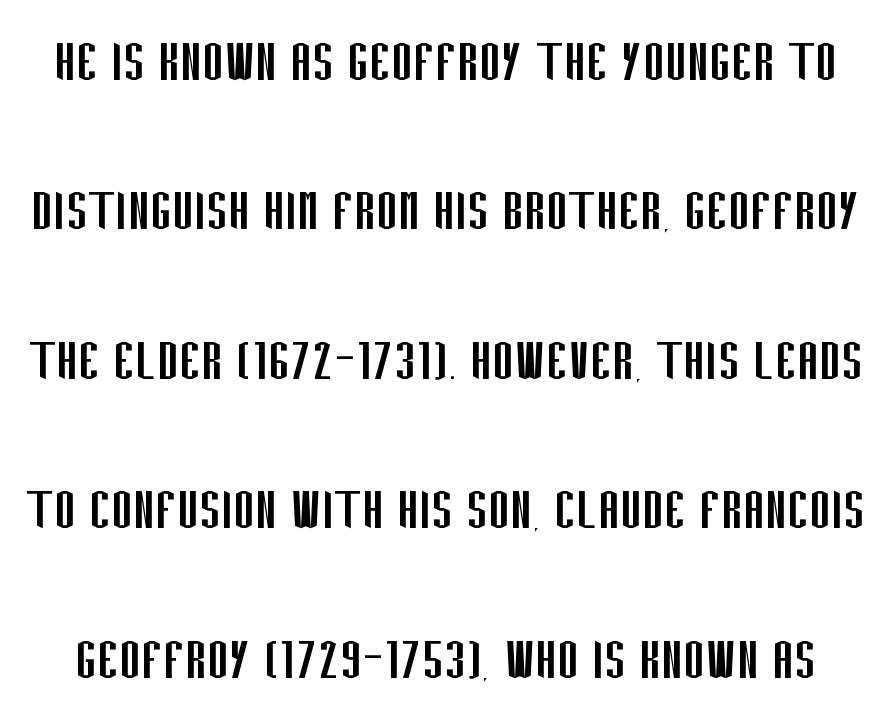
{"serif": "no", "italic": "no", "bold": "no", "weight": "regular", "width": "condensed", "stroke_contrast": "low", "x_height": "large", "monospaced": "no", "underline": "no", "line_spacing": "loose", "line_spacing_ratio": 2.3, "letter_spacing": "normal", "letter_spacing_em": 0.0, "glyph_px": 65}
